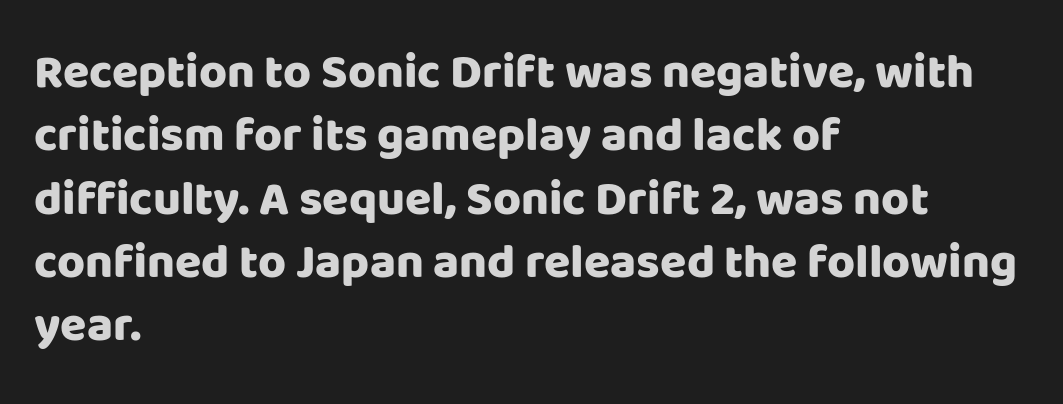
The image shows 48 px heavy sans-serif type, upright; set left-aligned, normal line spacing (1.32x), normal letter spacing, not underlined; low stroke contrast and a large x-height.
